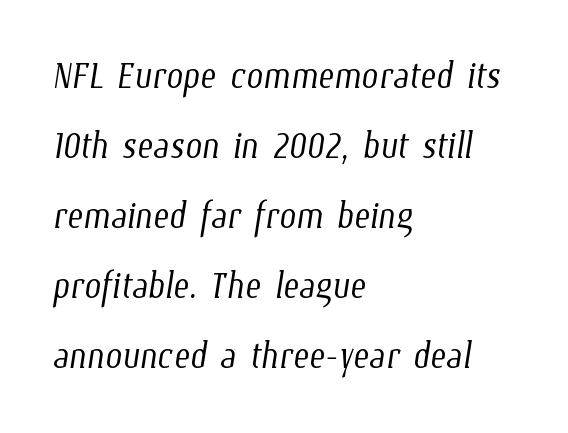
These lines are rendered in a variable-pitch font. Casual observation: everything's shoved over to the left. The tracking reads as untouched default to a designer's eye. Underlining? Definitely not there.
